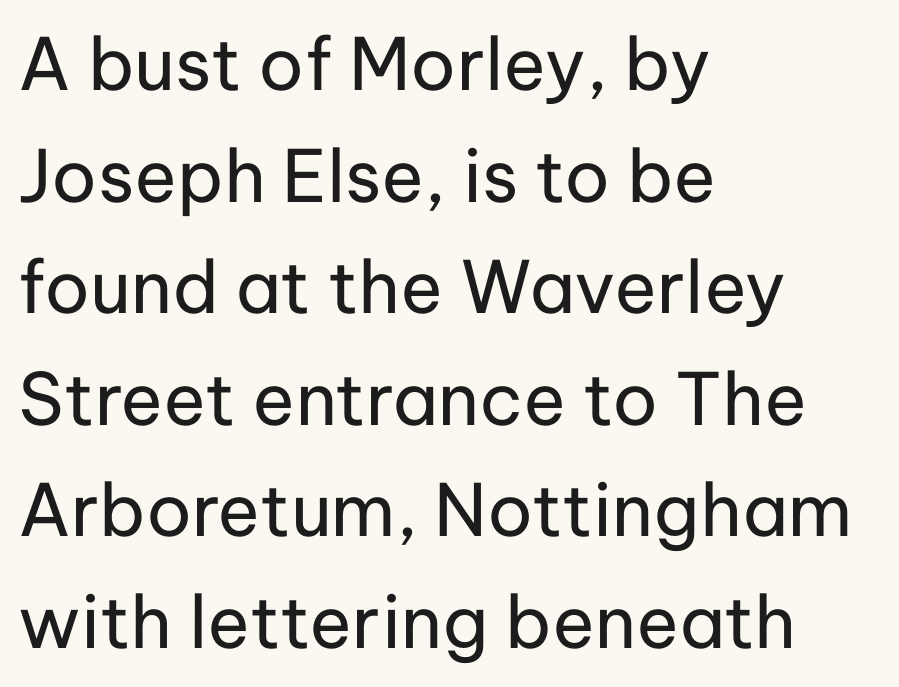
{"serif": "no", "italic": "no", "bold": "no", "weight": "regular", "width": "normal", "stroke_contrast": "low", "x_height": "medium", "monospaced": "no", "underline": "no", "align": "left", "line_spacing": "normal", "line_spacing_ratio": 1.55, "letter_spacing": "normal", "letter_spacing_em": 0.0, "glyph_px": 72}
